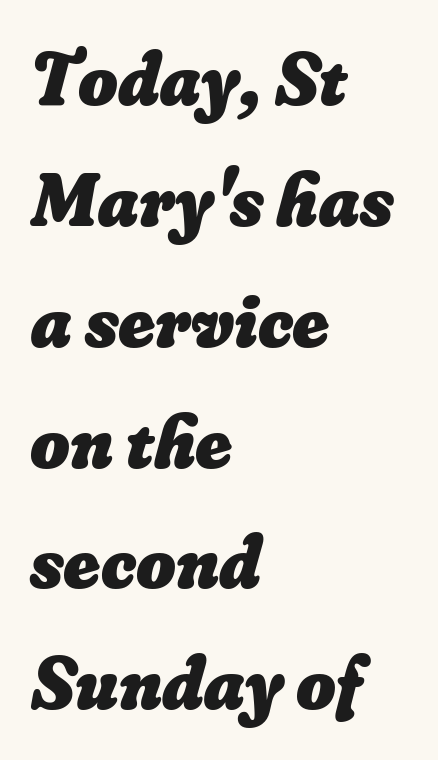
{"bold": "yes", "weight": "heavy", "width": "normal", "stroke_contrast": "low", "x_height": "small", "monospaced": "no", "underline": "no", "align": "left", "line_spacing": "normal", "line_spacing_ratio": 1.59, "letter_spacing": "normal", "letter_spacing_em": 0.0, "glyph_px": 76}
